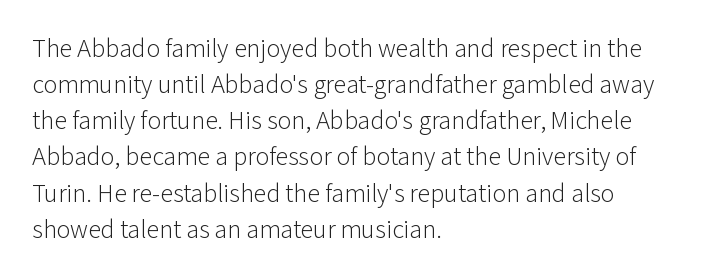
Q: Is the text bold? A: No.
Q: Is the text italic (slanted)? A: No, it is upright.
Q: Is the text underlined? A: No.
Q: How is the paragraph aligned? A: Left-aligned.
Q: Is the spacing between letters normal or unusually wide? A: Normal.
Q: Is the spacing between lines tight, normal or loose? A: Normal.
